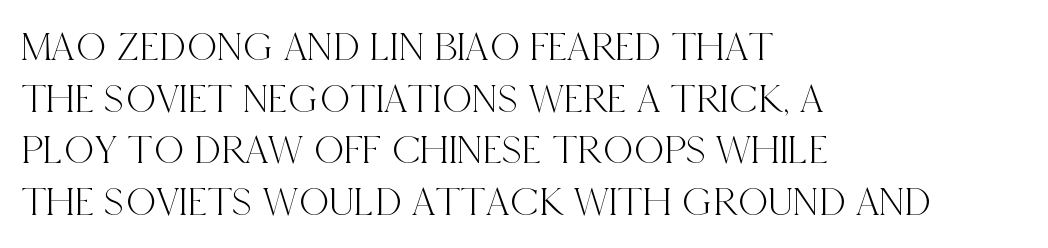
The typesetter chose a ragged-right arrangement here. Classification — serif. The font's upright variant was chosen for this text. You could call the tracking neutral — neither tight nor loose. These lines are rendered in a variable-pitch font. Honestly, there is no underline to notice here at all.
